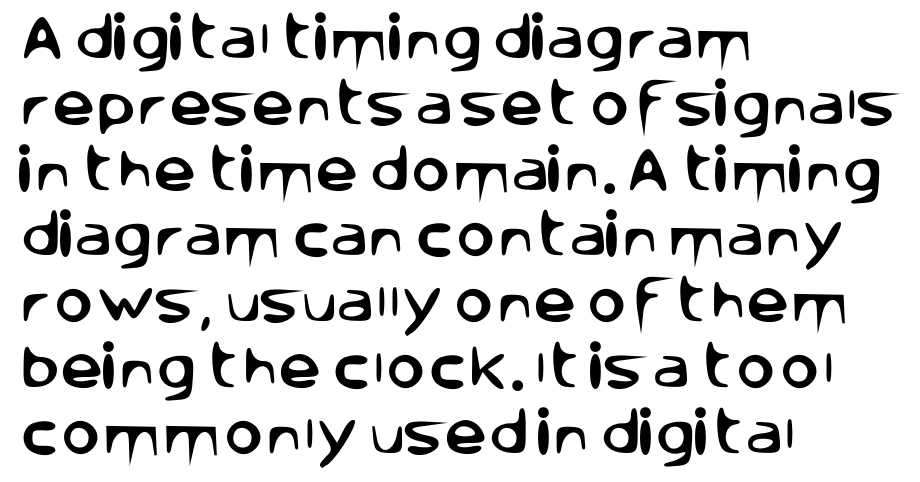
Q: Is the text italic (slanted)? A: No, it is upright.
Q: Is the typeface a serif or a sans-serif typeface? A: Sans-serif.
Q: Is the text underlined? A: No.
Q: How is the paragraph aligned? A: Left-aligned.
Q: Is the spacing between letters normal or unusually wide? A: Normal.
Q: Is the spacing between lines tight, normal or loose? A: Normal.
Q: Width (condensed, normal, or wide)? A: Normal.
Q: Stroke contrast? A: Low.
Q: x-height? A: Large.
Q: Monospaced? A: No.
